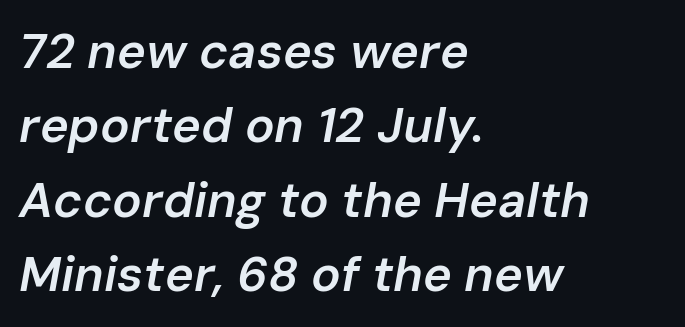
{"italic": "yes", "lean": "right", "slant_degrees": 10, "bold": "semi", "weight": "semibold", "width": "normal", "stroke_contrast": "low", "x_height": "medium", "monospaced": "no", "underline": "no", "align": "left", "line_spacing": "normal", "line_spacing_ratio": 1.52, "letter_spacing": "normal", "letter_spacing_em": 0.0, "glyph_px": 49}
